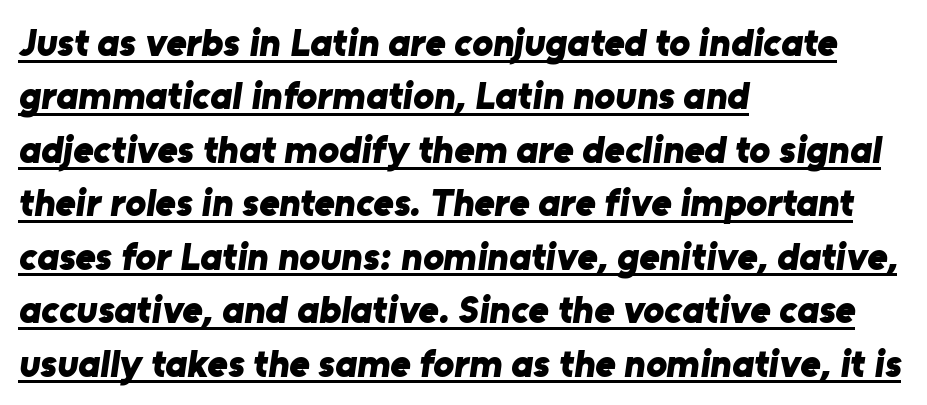
{"serif": "no", "bold": "yes", "weight": "bold", "width": "normal", "stroke_contrast": "low", "x_height": "medium", "monospaced": "no", "underline": "yes", "align": "left", "line_spacing": "normal", "line_spacing_ratio": 1.37, "letter_spacing": "normal", "letter_spacing_em": 0.0, "glyph_px": 39}
